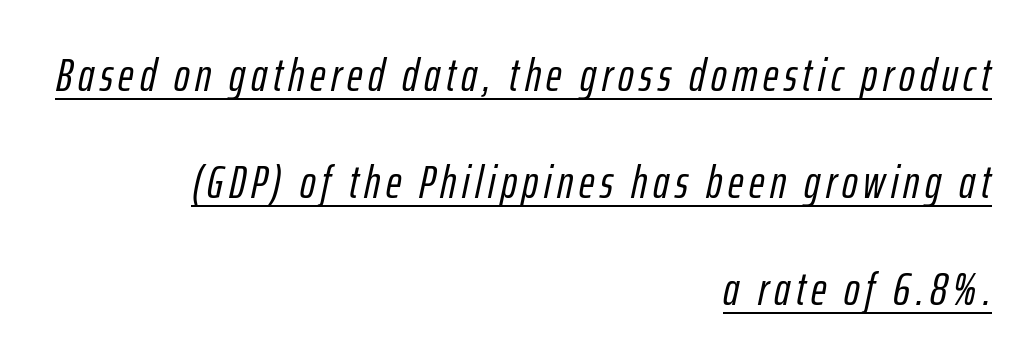
The rendering uses natural spacing where letterforms have individual widths. Would a proofreader flag this as italicized? Yes. The lines in this sample share a right terminus and differ only in where they begin. A rule runs beneath these lines of type. Is there much room between lines? Yes — plenty of vertical air separates them.
